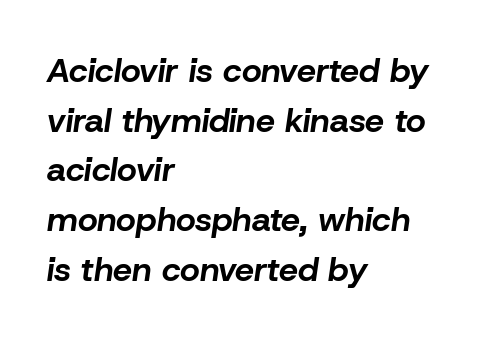
The image shows 34 px bold type, italic (leaning right); set left-aligned, normal line spacing (1.46x), normal letter spacing, not underlined; low stroke contrast and a medium x-height.
